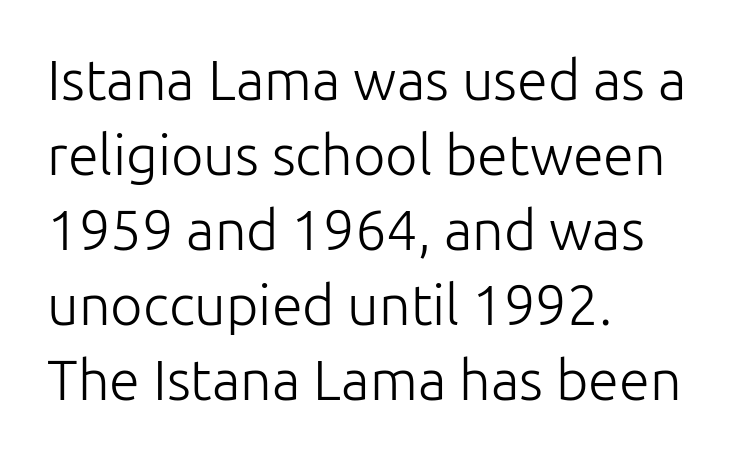
{"serif": "no", "italic": "no", "bold": "no", "weight": "light", "width": "normal", "stroke_contrast": "low", "x_height": "medium", "monospaced": "no", "underline": "no", "align": "left", "line_spacing": "normal", "line_spacing_ratio": 1.34, "letter_spacing": "normal", "letter_spacing_em": 0.0, "glyph_px": 56}
